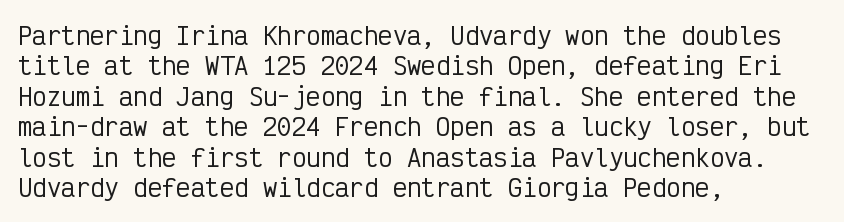
The image shows 24 px text type, upright; set left-aligned, normal line spacing (1.27x), normal letter spacing, not underlined.
